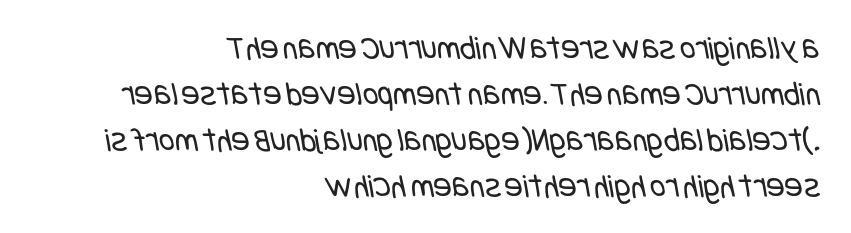
Q: Is the text bold? A: No.
Q: Is the typeface a serif or a sans-serif typeface? A: Sans-serif.
Q: Is the text underlined? A: No.
Q: How is the paragraph aligned? A: Right-aligned.
Q: Is the spacing between letters normal or unusually wide? A: Normal.
Q: Is the spacing between lines tight, normal or loose? A: Normal.
Q: Width (condensed, normal, or wide)? A: Condensed.
Q: Stroke contrast? A: Low.
Q: x-height? A: Large.
